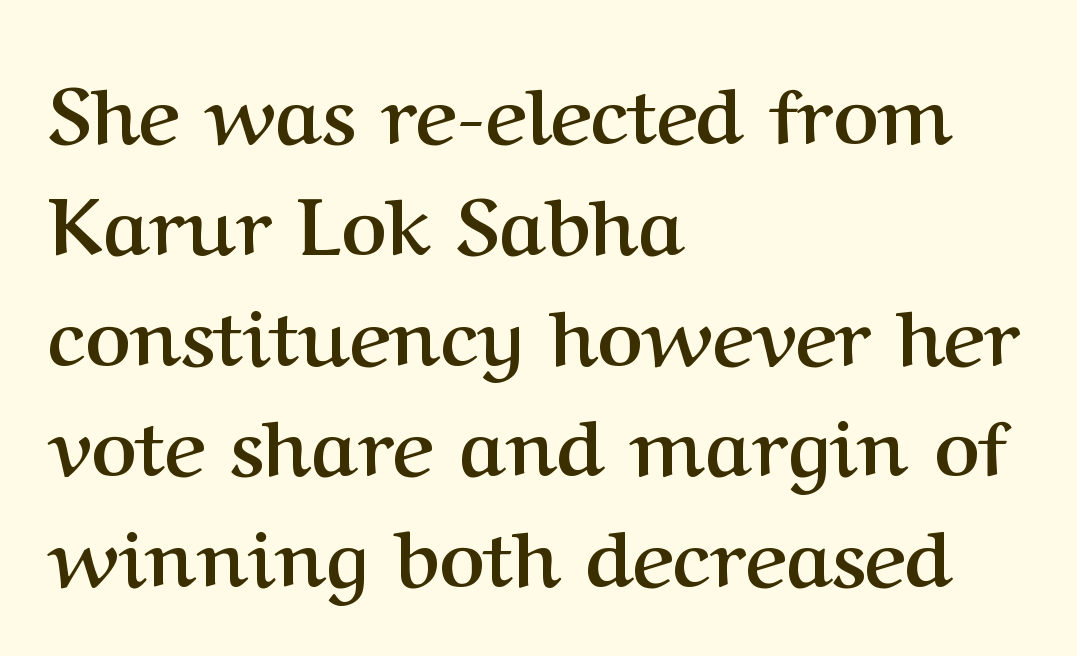
Old-style or modern, the face here clearly has serifs. Character widths vary here, with narrow letters taking less room than wide ones. Glance below the letters and you will spot only blank space. The passage shown stacks its lines at a standard gap.
